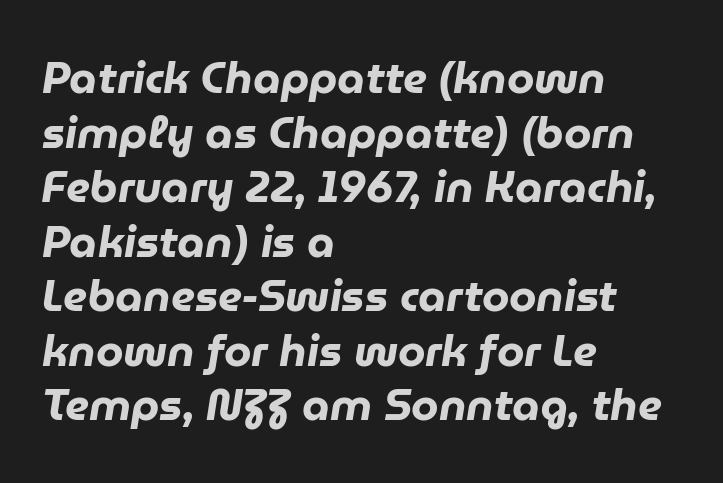
The image shows 44 px heavy type, italic (leaning right); set left-aligned, line spacing 1.24x, normal letter spacing, not underlined; low stroke contrast and a medium x-height.
